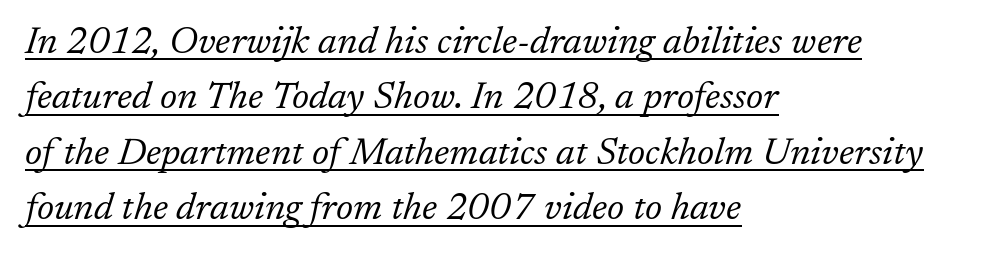
A normal amount of white space separates one row of letters from the next. The words here are underlined. Each letter keeps its own natural width here, so spacing adapts to shape. No extra tracking has been applied to these lines.
